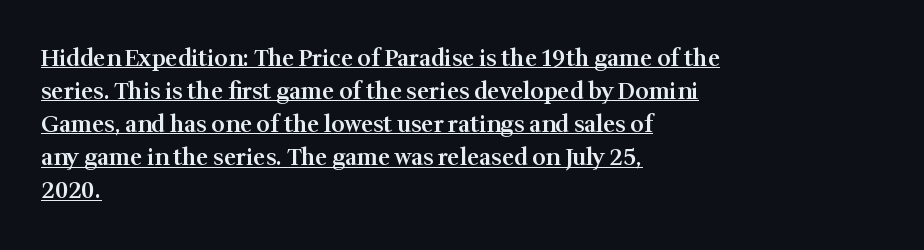
{"italic": "no", "bold": "semi", "underline": "yes", "align": "left", "line_spacing": "normal", "line_spacing_ratio": 1.44, "letter_spacing": "normal", "letter_spacing_em": 0.0, "glyph_px": 23}
